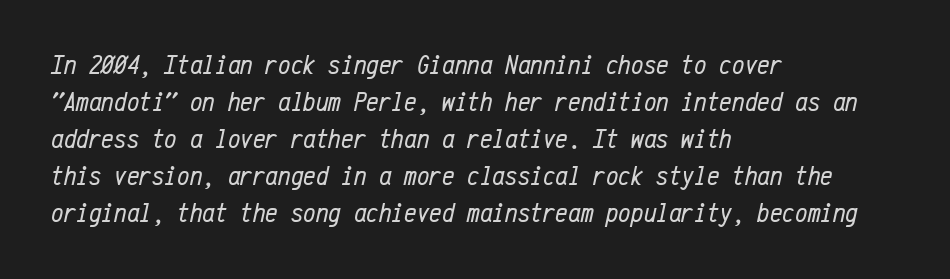
The image shows 28 px regular-weight, condensed type, italic (leaning right), monospaced; set left-aligned, normal line spacing (1.32x), normal letter spacing, not underlined; low stroke contrast and a medium x-height.
